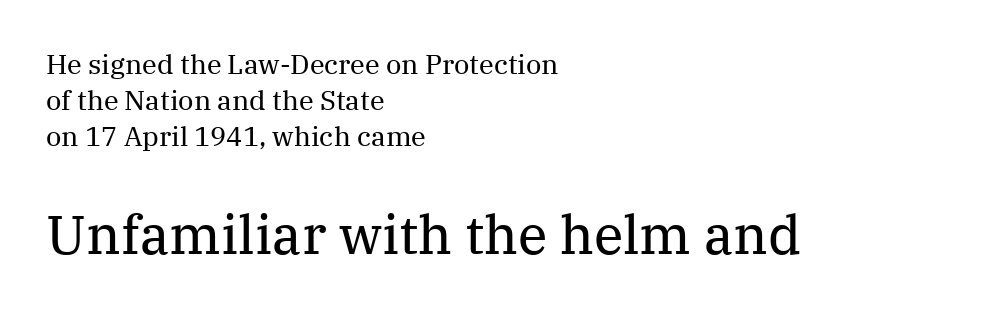
Quick note: interline space is typical. This sample has the flowing, uneven cadence of proportional lettering. Classification — serif. The passage shown has conventional tracking throughout. Letters rest on an invisible, unmarked baseline. Weight class: somewhere from thin through regular.
